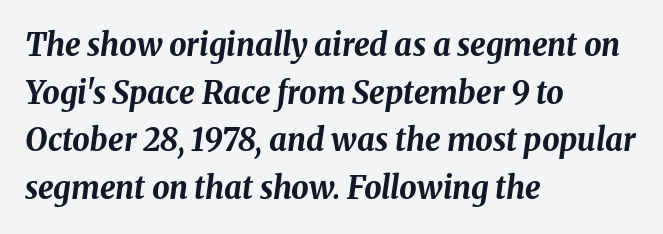
{"italic": "yes", "lean": "right", "slant_degrees": 8, "bold": "yes", "weight": "bold", "width": "normal", "stroke_contrast": "medium", "x_height": "medium", "monospaced": "no", "underline": "no", "align": "left", "line_spacing": "normal", "line_spacing_ratio": 1.54, "letter_spacing": "normal", "letter_spacing_em": 0.0, "glyph_px": 31}
